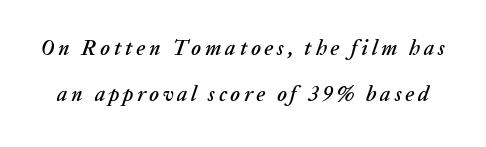
{"italic": "yes", "lean": "right", "slant_degrees": 20, "underline": "no", "line_spacing": "loose", "line_spacing_ratio": 2.21, "glyph_px": 21}
